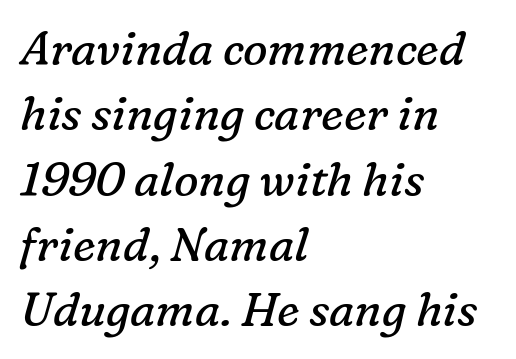
Are there feet on the stems? There are — it's a serif. Reading down the block, your eye returns to a fixed left position each line. Is this a fixed-width face? No — the glyphs have proportional, varying widths. Leading: standard. A bare baseline throughout the passage. In terms of posture, this sample is oblique.
